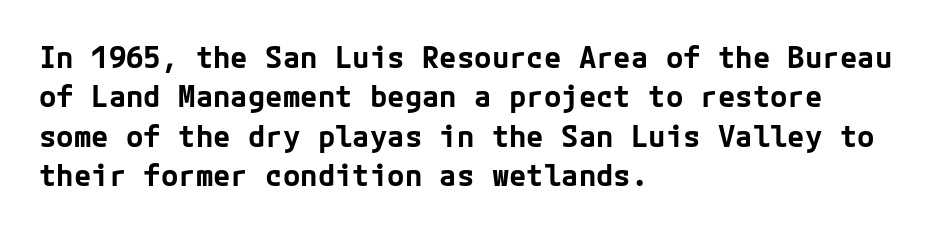
Q: Is the text bold? A: Yes.
Q: Is the text italic (slanted)? A: No, it is upright.
Q: Is the typeface a serif or a sans-serif typeface? A: Sans-serif.
Q: Is the text underlined? A: No.
Q: How is the paragraph aligned? A: Left-aligned.
Q: Is the spacing between letters normal or unusually wide? A: Normal.
Q: Is the spacing between lines tight, normal or loose? A: Normal.
Q: Width (condensed, normal, or wide)? A: Normal.
Q: Stroke contrast? A: Low.
Q: x-height? A: Medium.
